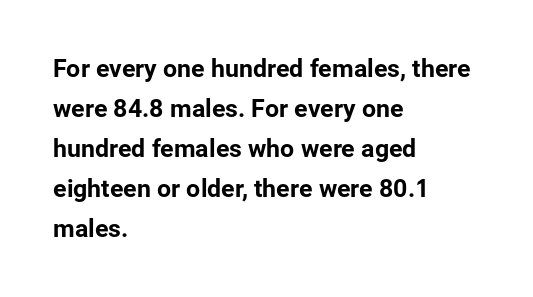
Q: Is the text italic (slanted)? A: No, it is upright.
Q: Is the text underlined? A: No.
Q: How is the paragraph aligned? A: Left-aligned.
Q: Is the spacing between letters normal or unusually wide? A: Normal.
Q: Is the spacing between lines tight, normal or loose? A: Normal.
